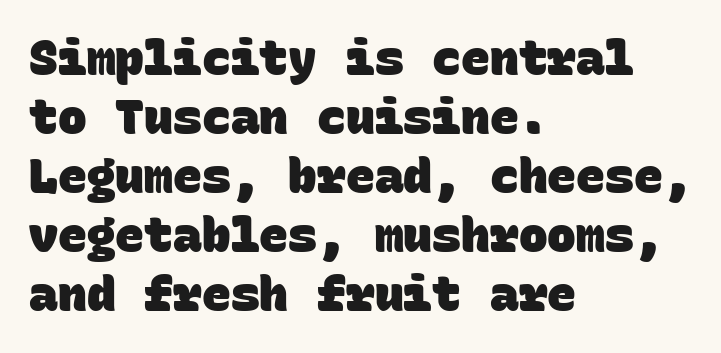
Check the space under the baseline: it is left empty. Thick stems and heavy bowls — unmistakably bold. The type is set solid horizontally, with unmodified tracking. Think of a typewriter: that constant character pitch is what you see here. Classification — sans serif.
